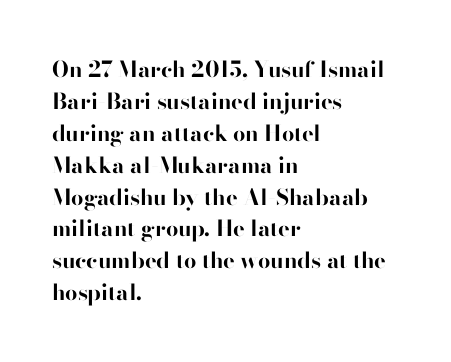
Q: Is the text bold? A: Yes.
Q: Is the text italic (slanted)? A: No, it is upright.
Q: Is the text underlined? A: No.
Q: How is the paragraph aligned? A: Left-aligned.
Q: Is the spacing between letters normal or unusually wide? A: Normal.
Q: Is the spacing between lines tight, normal or loose? A: Normal.
